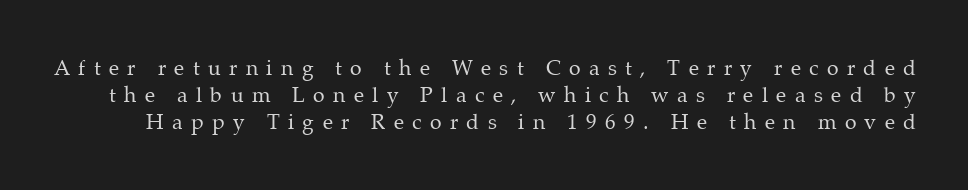
Q: Is the text bold? A: No.
Q: Is the text italic (slanted)? A: No, it is upright.
Q: Is the text underlined? A: No.
Q: Is the spacing between letters normal or unusually wide? A: Unusually wide.
Q: Is the spacing between lines tight, normal or loose? A: Normal.
